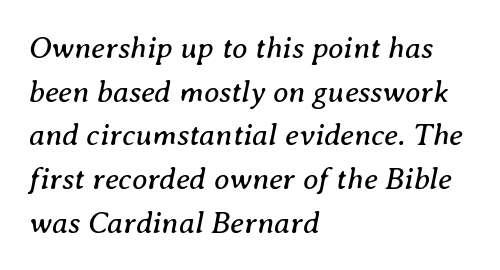
Q: Is the text bold? A: No.
Q: Is the text italic (slanted)? A: Yes, it leans right by about 8 degrees.
Q: Is the typeface a serif or a sans-serif typeface? A: Serif.
Q: Is the text underlined? A: No.
Q: How is the paragraph aligned? A: Left-aligned.
Q: Is the spacing between letters normal or unusually wide? A: Normal.
Q: Is the spacing between lines tight, normal or loose? A: Normal.
Q: Width (condensed, normal, or wide)? A: Normal.
Q: Stroke contrast? A: Medium.
Q: x-height? A: Medium.
Q: Monospaced? A: No.
